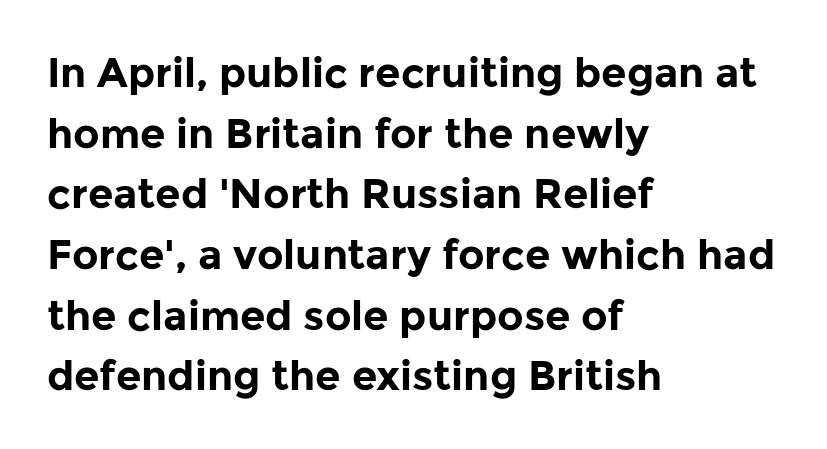
The image shows 41 px bold sans-serif type, upright; set left-aligned, normal line spacing (1.48x), normal letter spacing, not underlined; low stroke contrast and a medium x-height.
